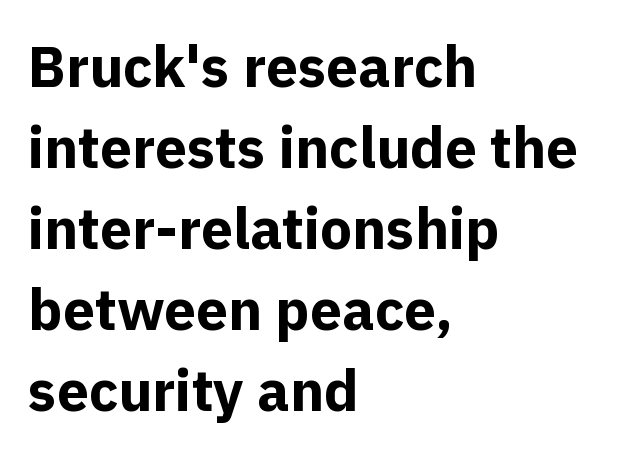
Unlike a traditional serif, this face leaves its strokes unadorned. Horizontally, the lines are justified to the leading edge only. The letters advance in unequal steps, a hallmark of proportional type. A typesetter would mark this as roman, not italic. The rendering keeps characters at their native spacing. The passage shown is not underscored anywhere.
